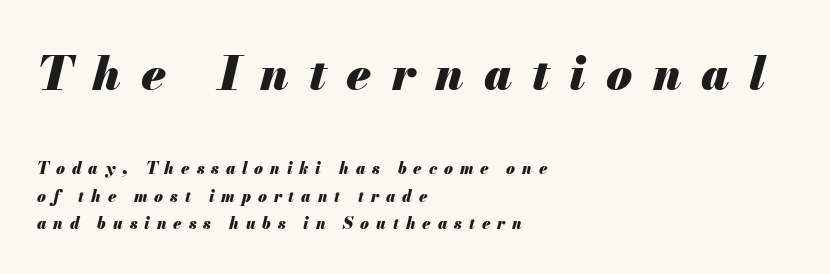
The image shows 47 px heavy type, italic (leaning right); set left-aligned, line spacing 1.73x, unusually wide letter spacing (+0.43 em), not underlined; the first (top) block is 2.94x larger; medium stroke contrast and a small x-height.
